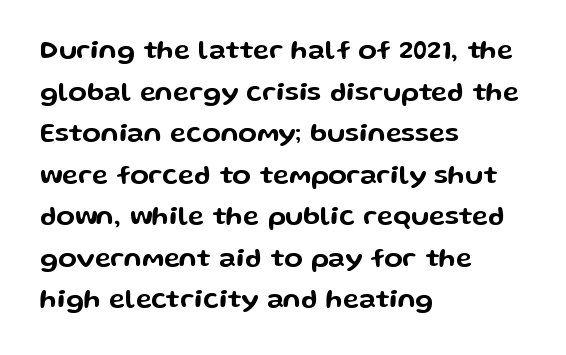
The image shows 27 px text type, upright; set left-aligned, normal line spacing (1.54x), normal letter spacing, not underlined.
